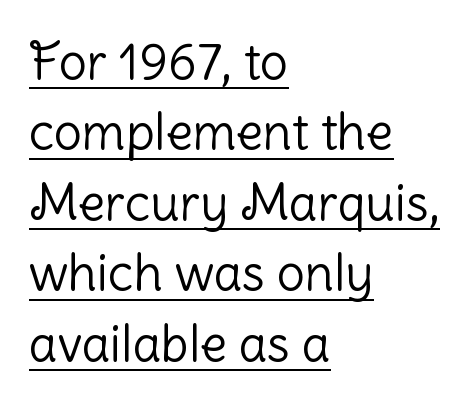
Q: Is the text bold? A: No.
Q: Is the text italic (slanted)? A: No, it is upright.
Q: Is the typeface a serif or a sans-serif typeface? A: Sans-serif.
Q: Is the text underlined? A: Yes.
Q: How is the paragraph aligned? A: Left-aligned.
Q: Is the spacing between letters normal or unusually wide? A: Normal.
Q: Is the spacing between lines tight, normal or loose? A: Normal.
Q: Width (condensed, normal, or wide)? A: Normal.
Q: Stroke contrast? A: Low.
Q: x-height? A: Medium.
Q: Monospaced? A: No.
